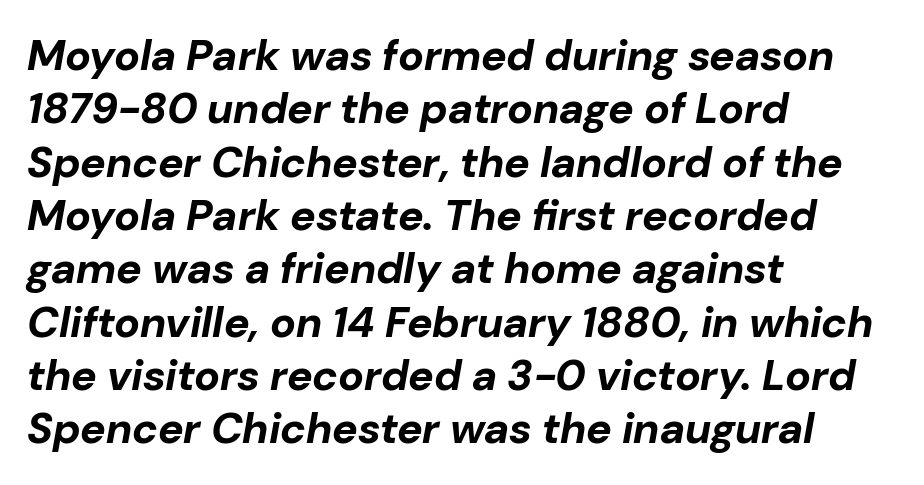
Q: Is the text bold? A: Yes.
Q: Is the text italic (slanted)? A: Yes, it leans right by about 10 degrees.
Q: Is the text underlined? A: No.
Q: How is the paragraph aligned? A: Left-aligned.
Q: Is the spacing between letters normal or unusually wide? A: Normal.
Q: Width (condensed, normal, or wide)? A: Normal.
Q: Stroke contrast? A: Low.
Q: x-height? A: Medium.
Q: Monospaced? A: No.
